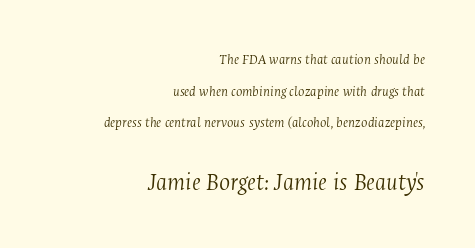
Q: Is the text bold? A: No.
Q: Is the text italic (slanted)? A: Yes, it leans right by about 4 degrees.
Q: Is the text underlined? A: No.
Q: How is the paragraph aligned? A: Right-aligned.
Q: Is the spacing between letters normal or unusually wide? A: Normal.
Q: Is the spacing between lines tight, normal or loose? A: Loose.
Q: Which block of text is set in a larger size, the first (top) or the second (bottom)? A: The second (bottom) one.
